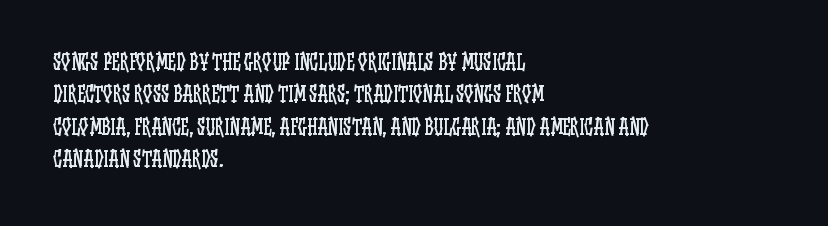
Words float on clear page, feet unadorned. Letters have the restrained weight of plain body copy at most. Horizontal alignment here is leftward, the default for most running prose. Whoever set this chose a conventional vertical rhythm. This sample uses an upright cut, with every glyph sitting square on the baseline.
